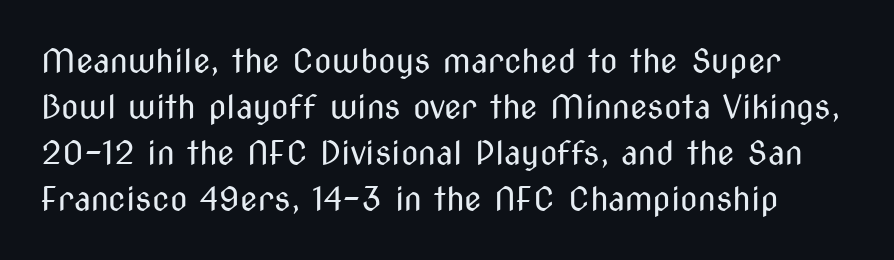
Q: Is the text bold? A: No.
Q: Is the text italic (slanted)? A: No, it is upright.
Q: Is the typeface a serif or a sans-serif typeface? A: Sans-serif.
Q: Is the text underlined? A: No.
Q: Is the spacing between letters normal or unusually wide? A: Normal.
Q: Is the spacing between lines tight, normal or loose? A: Normal.
Q: Width (condensed, normal, or wide)? A: Condensed.
Q: Stroke contrast? A: Medium.
Q: x-height? A: Medium.
Q: Monospaced? A: No.
